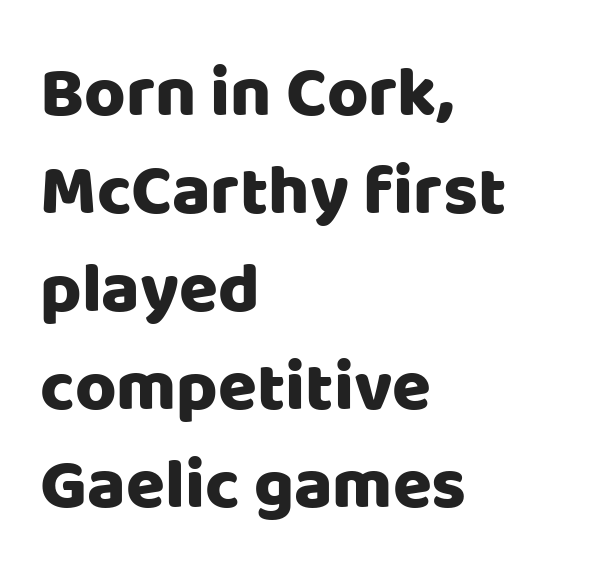
The foot of each line stays bare and open. These lines sit exactly where default settings would place them. Nope, no serifs anywhere on these letters. Ordinary non-slanted type is in use.
